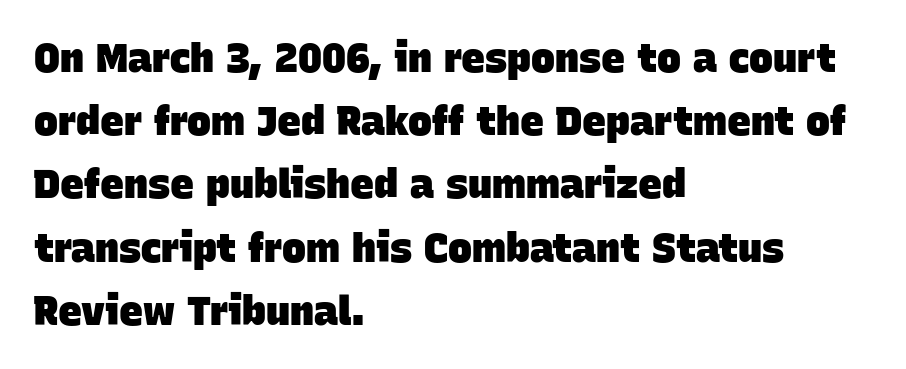
{"serif": "no", "bold": "yes", "weight": "heavy", "width": "normal", "stroke_contrast": "low", "x_height": "large", "monospaced": "no", "underline": "no", "align": "left", "line_spacing": "normal", "line_spacing_ratio": 1.58, "letter_spacing": "normal", "letter_spacing_em": 0.0, "glyph_px": 40}
